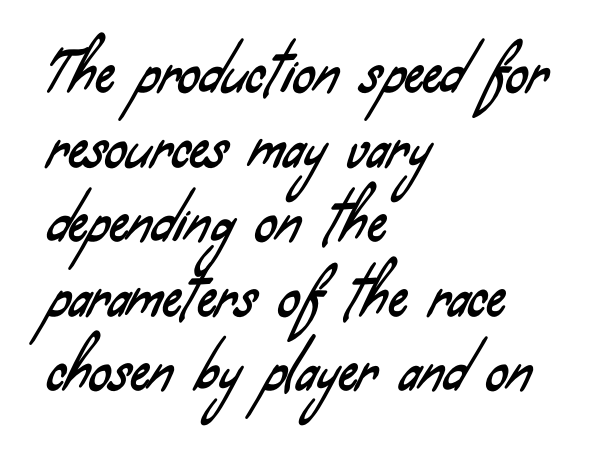
The image shows 54 px condensed sans-serif type; set left-aligned, normal line spacing (1.38x), normal letter spacing, not underlined; low stroke contrast and a small x-height.
